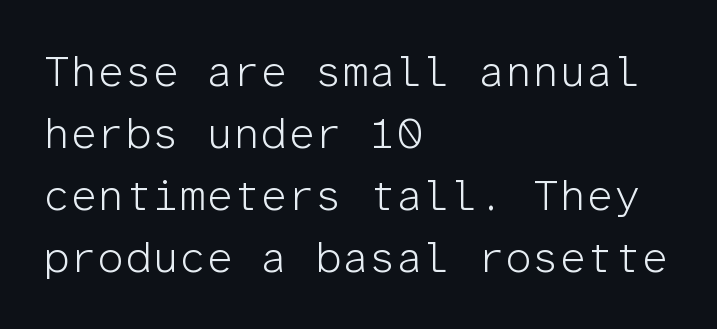
The characters display no serif detailing; their extremities are plain. No heavy texture on the line: the type isn't bold. Style check: upright. Tracking here is standard; glyphs follow each other at the usual distance. The ragged edge is on the right, which tells us the setting is flush left. Think of a typewriter: that constant character pitch is what you see here.
